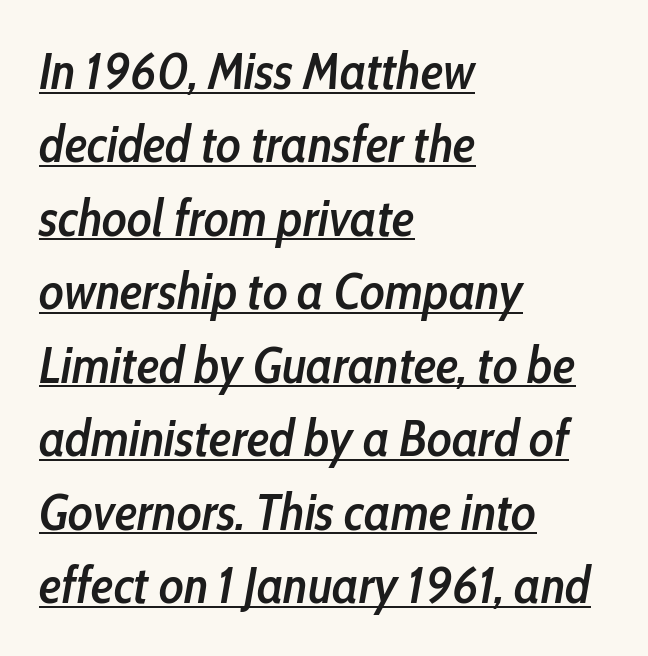
The image shows 51 px semibold, condensed type, italic (leaning right); set left-aligned, normal line spacing (1.44x), normal letter spacing, underlined; low stroke contrast and a medium x-height.
